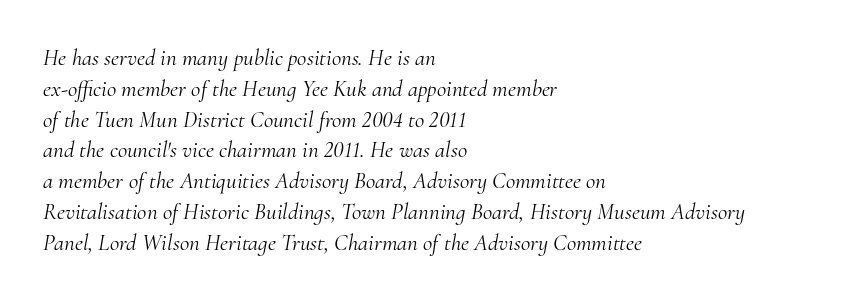
The image shows 23 px text type, italic (leaning right); set left-aligned, normal line spacing (1.34x), normal letter spacing, not underlined.
